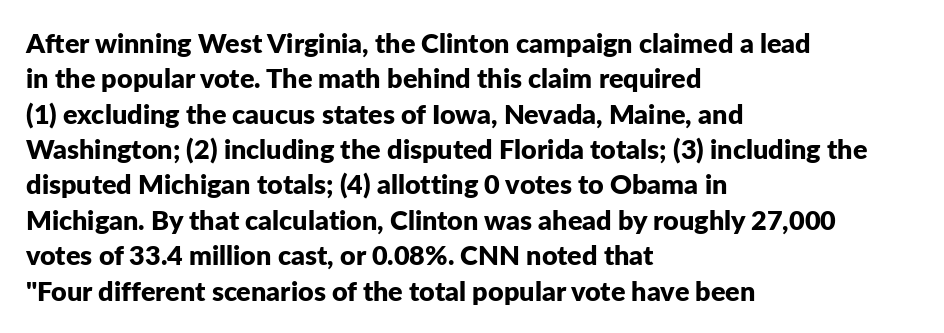
Q: Is the text bold? A: Yes.
Q: Is the text italic (slanted)? A: No, it is upright.
Q: Is the text underlined? A: No.
Q: How is the paragraph aligned? A: Left-aligned.
Q: Is the spacing between letters normal or unusually wide? A: Normal.
Q: Is the spacing between lines tight, normal or loose? A: Normal.
